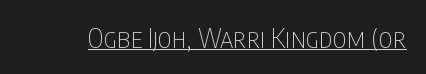
Vertical stems look standard width or narrower in stroke. This sample carries an underscore along the baseline area. Notice how the stems are strictly vertical — no italics here. Spacing between characters is what you'd get straight out of the box.
